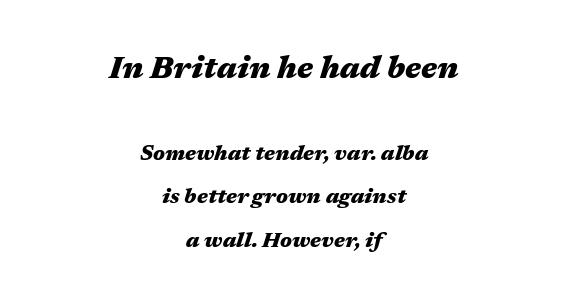
{"italic": "yes", "lean": "right", "slant_degrees": 17, "bold": "yes", "weight": "heavy", "width": "wide", "stroke_contrast": "medium", "x_height": "medium", "monospaced": "no", "underline": "no", "align": "center", "line_spacing": "loose", "line_spacing_ratio": 2.07, "letter_spacing": "normal", "letter_spacing_em": 0.0, "larger_block": "first", "size_ratio": 1.48, "glyph_px": 31}
